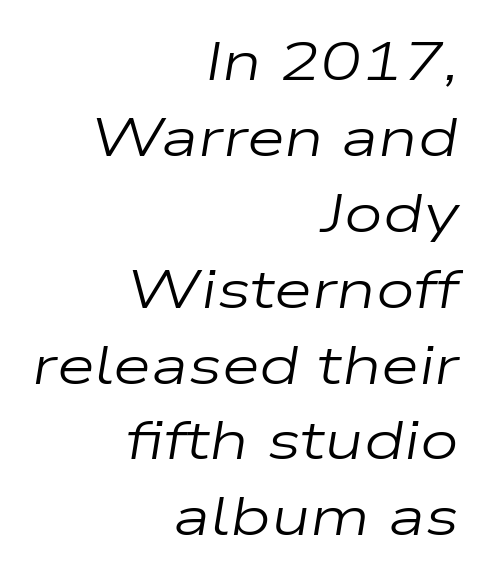
The image shows 55 px regular-weight, wide type, italic (leaning right); set right-aligned, normal line spacing (1.38x), normal letter spacing, not underlined; low stroke contrast and a medium x-height.
